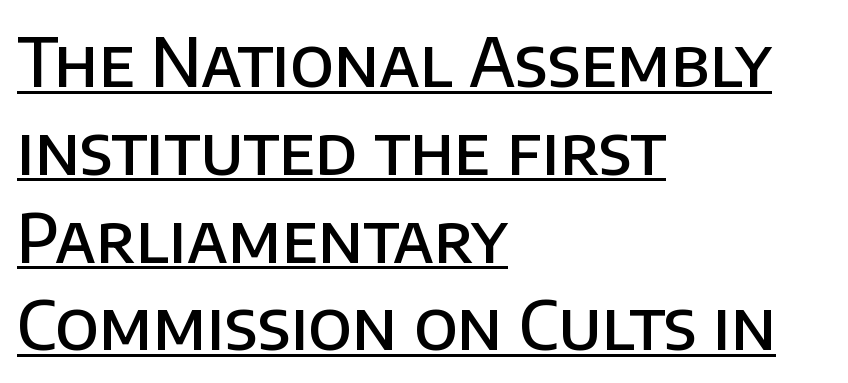
One glance says typical: line gaps are just what's usual. Look at the stroke-to-counter ratio: somewhat heavy, a semibold. Students, observe the line beneath the letters — that is underlining. The type is set solid horizontally, with unmodified tracking. Casual observation: everything's shoved over to the left. Each letter keeps its own natural width here, so spacing adapts to shape.
